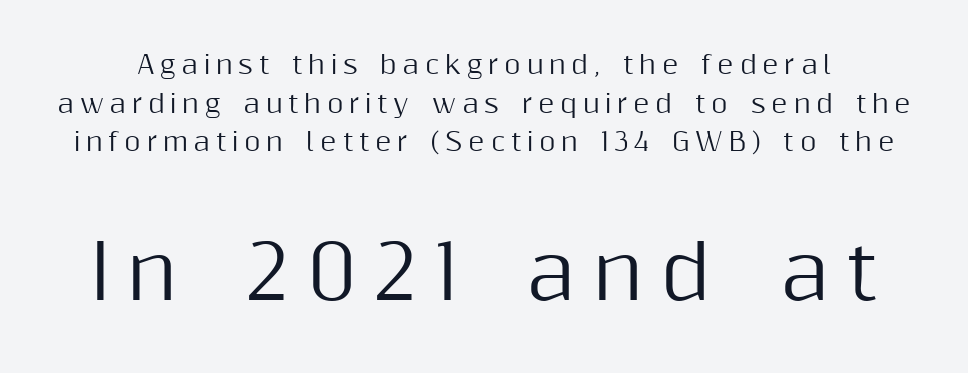
Q: Is the text italic (slanted)? A: No, it is upright.
Q: Is the typeface a serif or a sans-serif typeface? A: Sans-serif.
Q: Is the text underlined? A: No.
Q: Is the spacing between letters normal or unusually wide? A: Unusually wide.
Q: Is the spacing between lines tight, normal or loose? A: Normal.
Q: Which block of text is set in a larger size, the first (top) or the second (bottom)? A: The second (bottom) one.
Q: Width (condensed, normal, or wide)? A: Normal.
Q: Stroke contrast? A: Medium.
Q: x-height? A: Medium.
Q: Monospaced? A: No.
